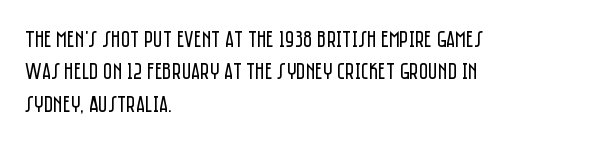
The image shows 23 px text type, upright; set left-aligned, normal line spacing (1.41x), normal letter spacing, not underlined.
